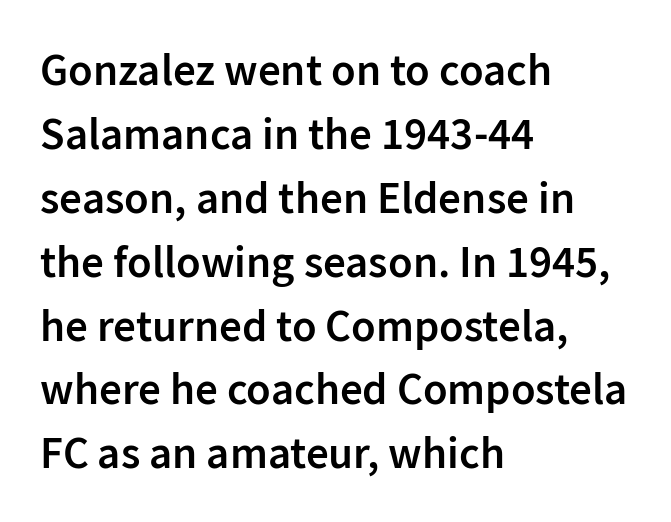
The image shows 45 px semibold sans-serif type, upright; set left-aligned, normal line spacing (1.42x), normal letter spacing, not underlined; low stroke contrast and a medium x-height.
